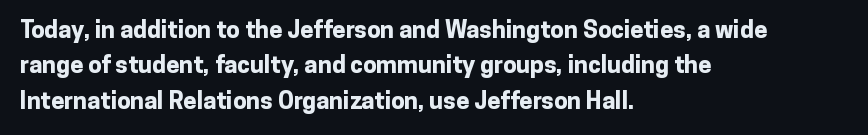
{"italic": "no", "bold": "yes", "underline": "no", "align": "left", "line_spacing": "normal", "line_spacing_ratio": 1.47, "letter_spacing": "normal", "letter_spacing_em": 0.0, "glyph_px": 24}
